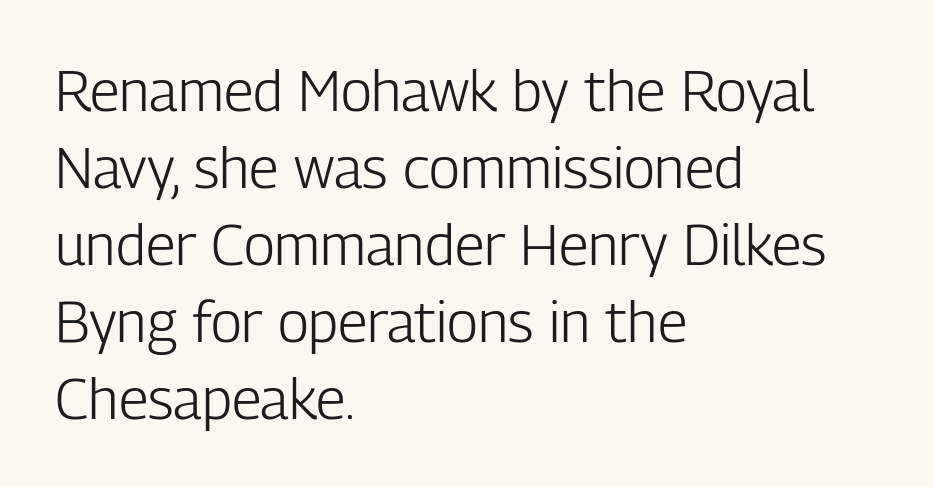
What's the leading like? Ordinary, nothing unusual. Looks like regular typesetting: each glyph gets only the width it needs. The gap between lines stays unmarked. Honestly, the letter spacing is just normal — you wouldn't notice it.
